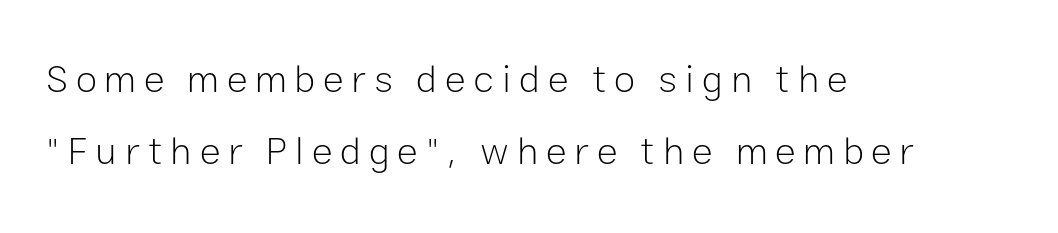
Notice how the stems are strictly vertical — no italics here. Counters stay open thanks to moderate or lighter strokes. The face used here is proportionally spaced, like ordinary book or web type. Line beginnings align vertically; line endings do not.
